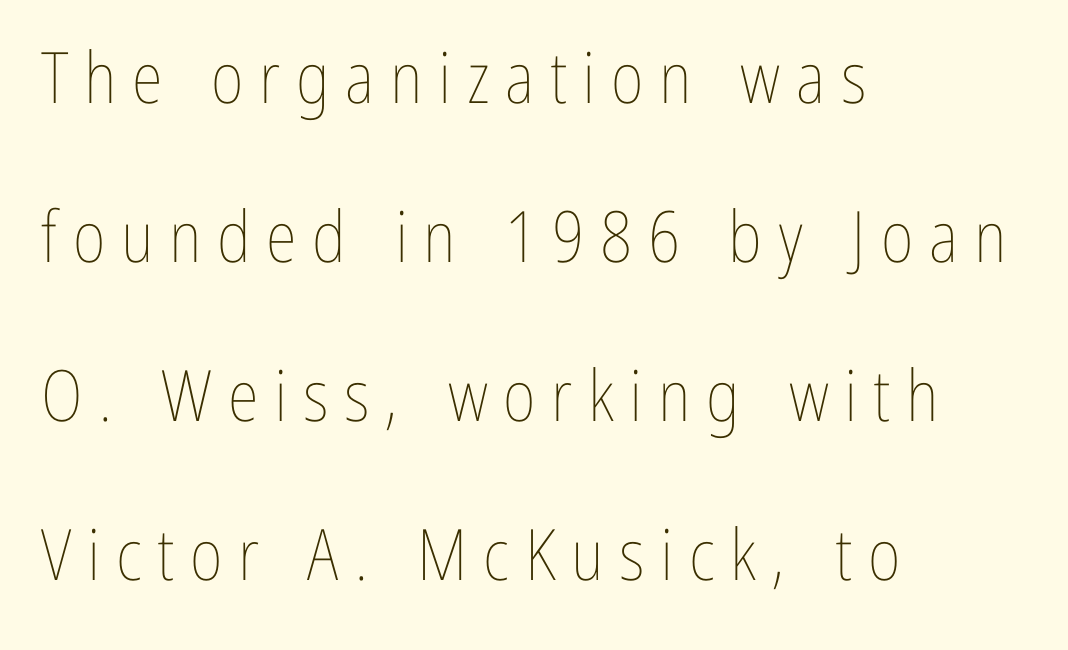
{"italic": "no", "bold": "no", "weight": "thin", "width": "condensed", "stroke_contrast": "low", "x_height": "medium", "monospaced": "no", "underline": "no", "align": "left", "line_spacing": "loose", "line_spacing_ratio": 2.24, "letter_spacing": "wide", "letter_spacing_em": 0.22, "glyph_px": 71}
